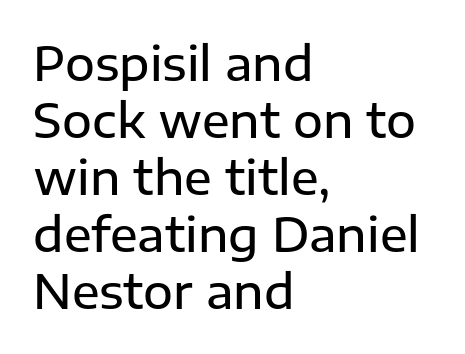
Are there feet on the stems? There aren't — it's a sans. The ragged edge is on the right, which tells us the setting is flush left. The letters sit at their default tracking, neither squeezed nor spread. These words are printed semibold, heavier than regular yet not bold. These lines were composed using upright roman letters. The strip under each line holds only bare page.
